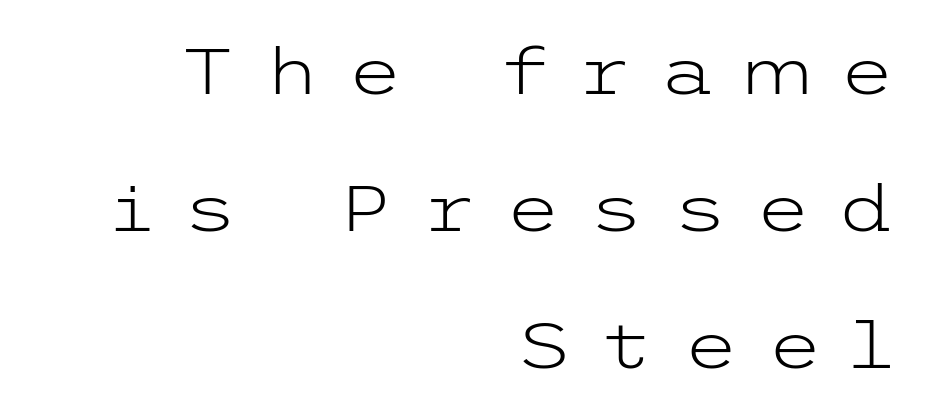
{"serif": "no", "italic": "no", "bold": "no", "weight": "light", "width": "wide", "stroke_contrast": "low", "x_height": "medium", "underline": "no", "align": "right", "line_spacing": "loose", "line_spacing_ratio": 2.14, "letter_spacing": "wide", "letter_spacing_em": 0.43, "glyph_px": 64}
